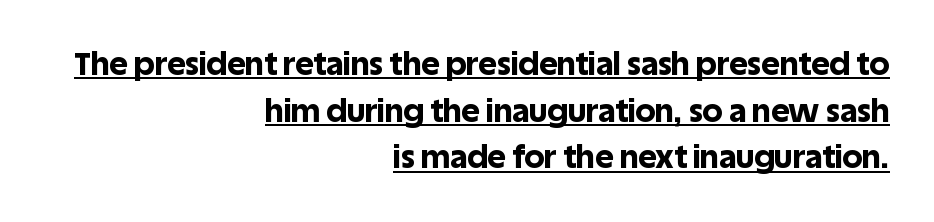
Evenly set lines give the paragraph a standard silhouette. The typography opts for an upright posture over an oblique one. Character widths vary here, with narrow letters taking less room than wide ones. These words are printed bold, with thick strokes throughout. The characters display no serif detailing; their extremities are plain. Look at the tracking — it's just the regular setting, nothing added.
